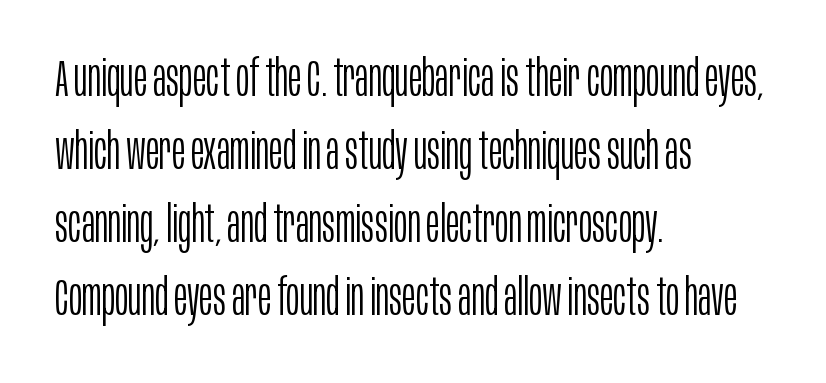
{"serif": "no", "italic": "no", "bold": "no", "weight": "light", "width": "condensed", "stroke_contrast": "low", "x_height": "large", "monospaced": "no", "underline": "no", "align": "left", "line_spacing": "normal", "line_spacing_ratio": 1.43, "letter_spacing": "normal", "letter_spacing_em": 0.0, "glyph_px": 51}
